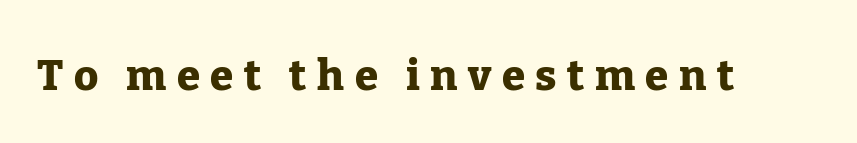
Q: Is the text bold? A: Yes.
Q: Is the text italic (slanted)? A: No, it is upright.
Q: Is the typeface a serif or a sans-serif typeface? A: Serif.
Q: Is the text underlined? A: No.
Q: Is the spacing between letters normal or unusually wide? A: Unusually wide.
Q: Width (condensed, normal, or wide)? A: Normal.
Q: Stroke contrast? A: Low.
Q: x-height? A: Medium.
Q: Monospaced? A: No.
